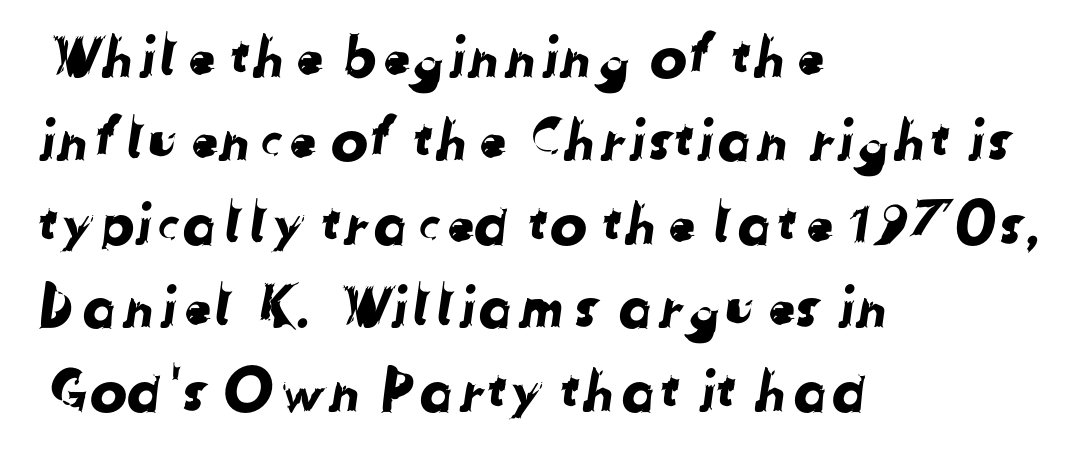
A bare baseline throughout the passage. The letterforms sit shoulder to shoulder at normal distance. Character widths vary here, with narrow letters taking less room than wide ones. Every row of glyphs begins at an identical x-position on the left. Check where the strokes stop: nothing finishes them off — pure sans. These lines sit exactly where default settings would place them.
